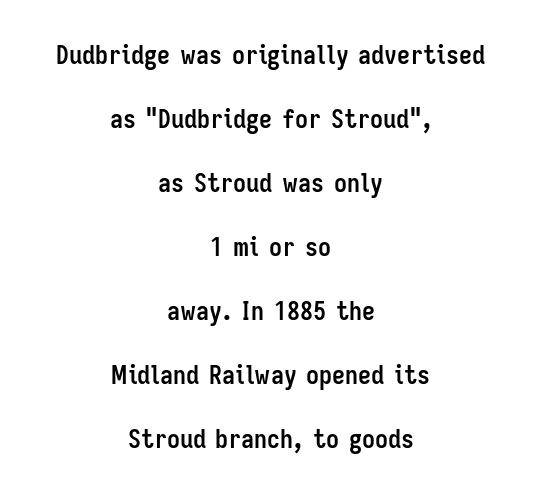
The image shows 26 px bold type, upright; set centered, loose line spacing (2.46x), normal letter spacing, not underlined.
